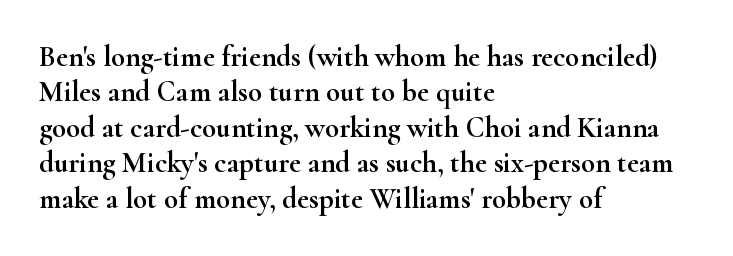
{"serif": "yes", "italic": "no", "width": "wide", "stroke_contrast": "high", "x_height": "small", "monospaced": "no", "underline": "no", "align": "left", "line_spacing_ratio": 1.22, "letter_spacing": "normal", "letter_spacing_em": 0.0, "glyph_px": 29}
